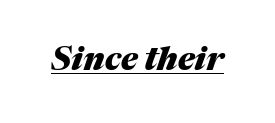
{"italic": "yes", "lean": "right", "slant_degrees": 17, "bold": "yes", "weight": "heavy", "width": "normal", "stroke_contrast": "medium", "x_height": "medium", "monospaced": "no", "underline": "yes", "letter_spacing": "normal", "letter_spacing_em": 0.0, "glyph_px": 32}
